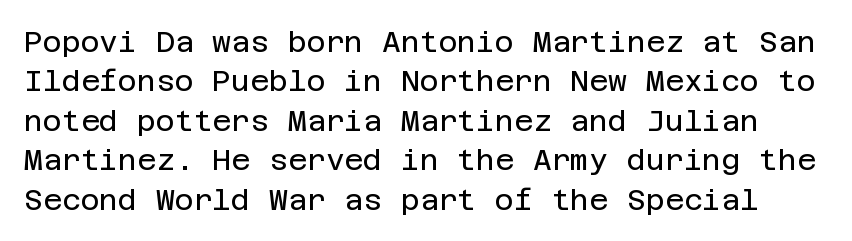
{"serif": "no", "italic": "no", "bold": "no", "weight": "regular", "width": "normal", "stroke_contrast": "low", "x_height": "large", "underline": "no", "line_spacing": "normal", "line_spacing_ratio": 1.36, "letter_spacing": "normal", "letter_spacing_em": 0.0, "glyph_px": 29}
